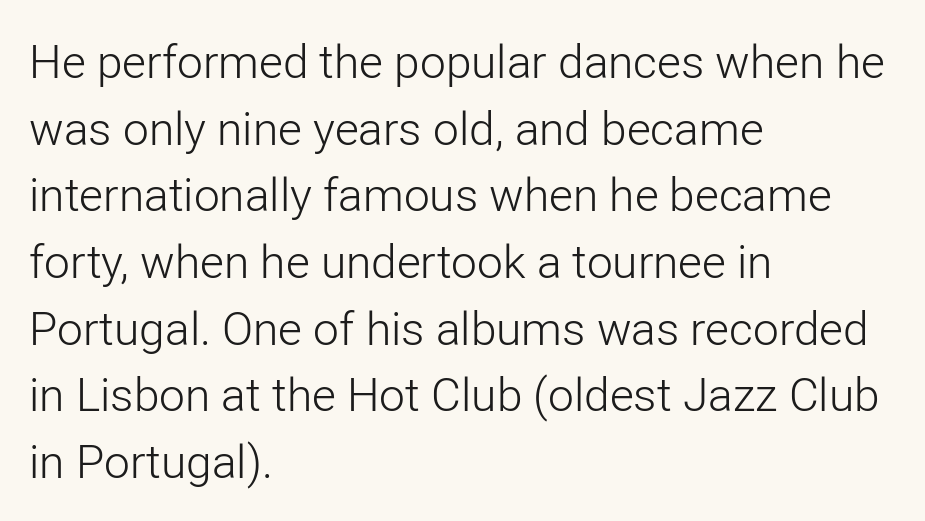
{"serif": "no", "italic": "no", "bold": "no", "weight": "light", "width": "normal", "stroke_contrast": "low", "x_height": "medium", "monospaced": "no", "underline": "no", "align": "left", "line_spacing": "normal", "line_spacing_ratio": 1.45, "letter_spacing": "normal", "letter_spacing_em": 0.0, "glyph_px": 46}
